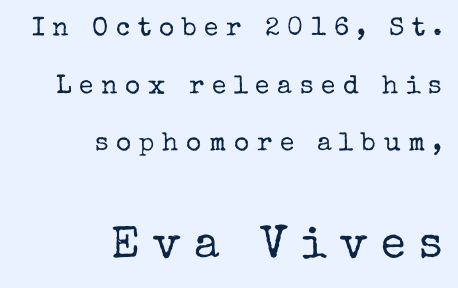
The lettering stays uniformly vertical, giving the passage a roman look. Honestly, the rows look like they've been pulled way apart. The typeface chosen for these lines features serifs. The passage shown is typed in a proportional face where columns would drift.
